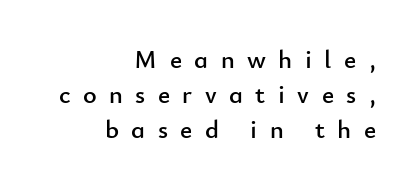
The image shows 26 px text type, upright; set right-aligned, normal line spacing (1.34x), unusually wide letter spacing (+0.48 em), not underlined.
